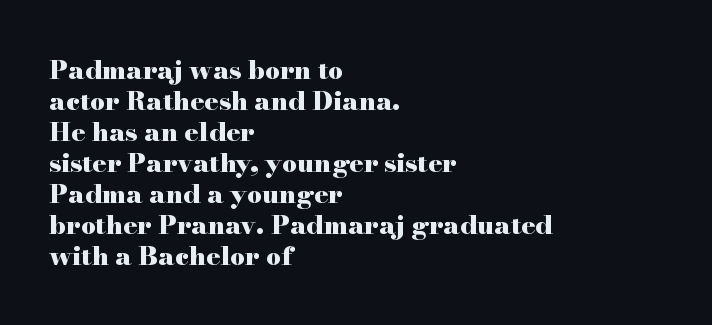
Q: Is the text bold? A: Yes.
Q: Is the text italic (slanted)? A: No, it is upright.
Q: Is the text underlined? A: No.
Q: How is the paragraph aligned? A: Left-aligned.
Q: Is the spacing between letters normal or unusually wide? A: Normal.
